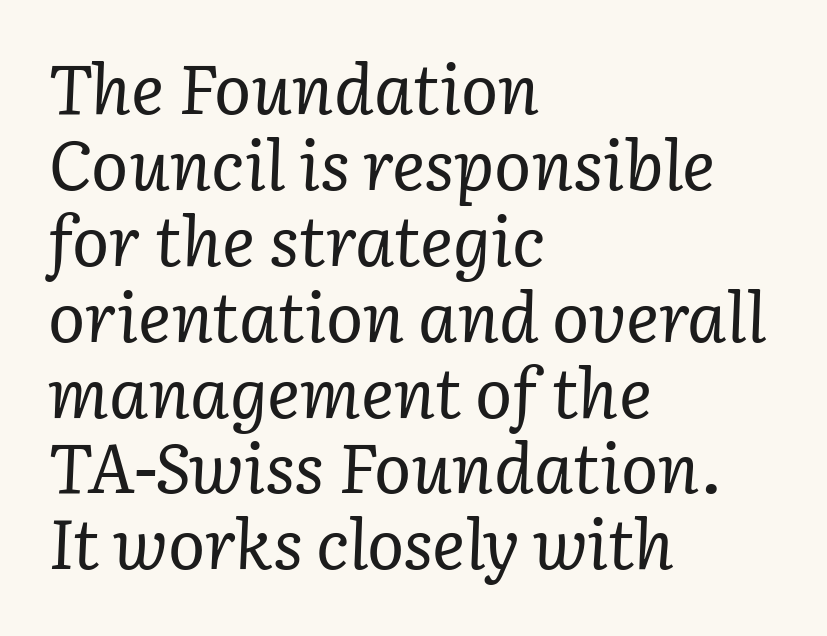
Q: Is the text bold? A: No.
Q: Is the text italic (slanted)? A: Yes, it leans right by about 3 degrees.
Q: Is the typeface a serif or a sans-serif typeface? A: Serif.
Q: Is the text underlined? A: No.
Q: How is the paragraph aligned? A: Left-aligned.
Q: Is the spacing between letters normal or unusually wide? A: Normal.
Q: Is the spacing between lines tight, normal or loose? A: Tight.
Q: Width (condensed, normal, or wide)? A: Normal.
Q: Stroke contrast? A: Low.
Q: x-height? A: Medium.
Q: Monospaced? A: No.
